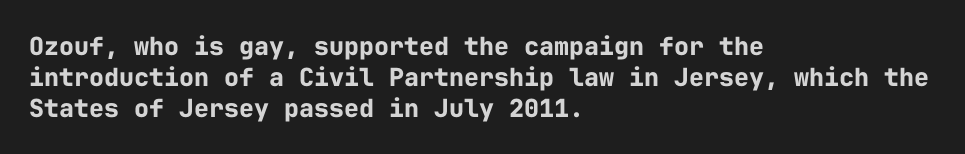
The image shows 25 px bold type, upright; set left-aligned, line spacing 1.24x, normal letter spacing, not underlined.
